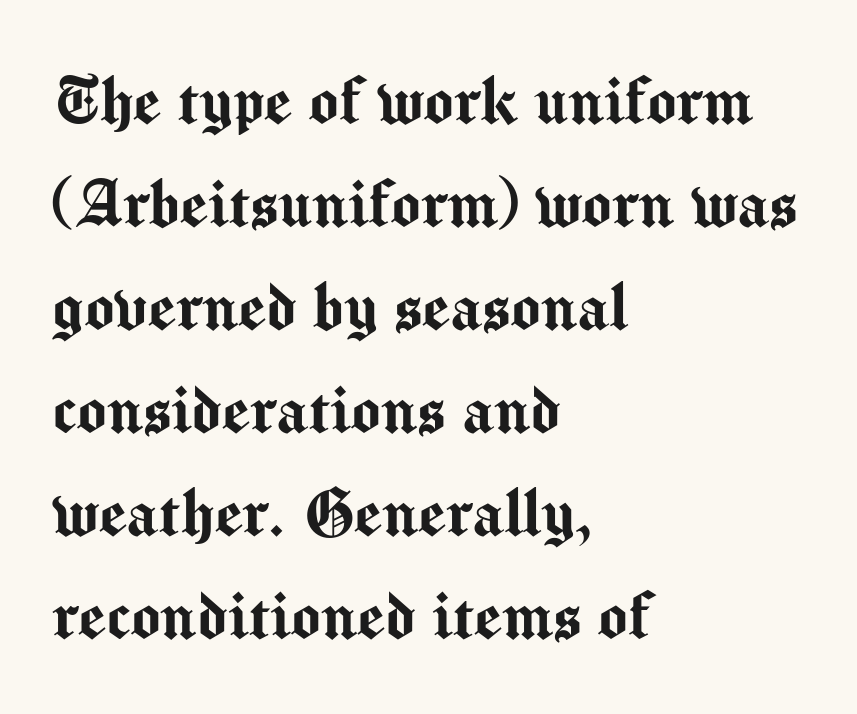
Q: Is the text italic (slanted)? A: No, it is upright.
Q: Is the typeface a serif or a sans-serif typeface? A: Sans-serif.
Q: Is the text underlined? A: No.
Q: How is the paragraph aligned? A: Left-aligned.
Q: Is the spacing between letters normal or unusually wide? A: Normal.
Q: Is the spacing between lines tight, normal or loose? A: Normal.
Q: Width (condensed, normal, or wide)? A: Normal.
Q: Stroke contrast? A: Medium.
Q: x-height? A: Medium.
Q: Monospaced? A: No.
